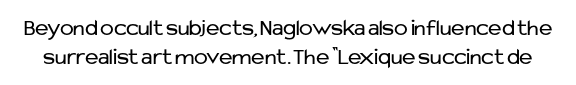
Honestly, the letter spacing is just normal — you wouldn't notice it. Lines of text with bare space underneath. Honestly, the row spacing looks completely unremarkable. Think standard paragraph weight, or any step lighter than that. Ascenders rise straight up at ninety degrees.
